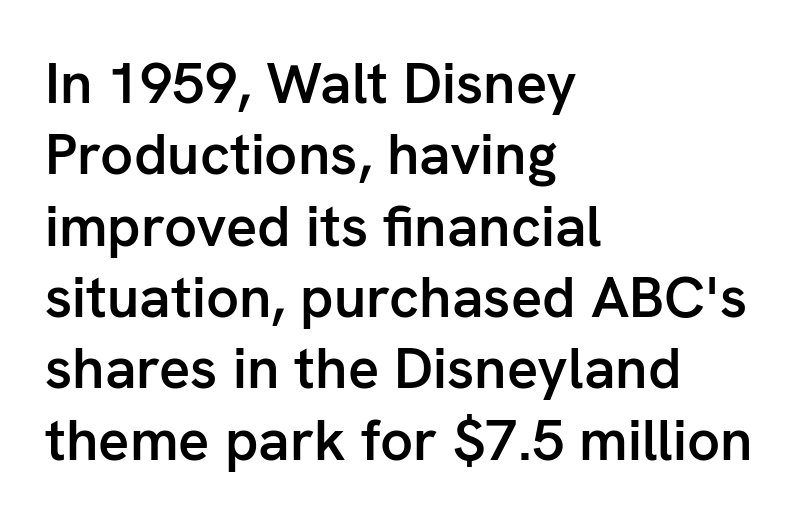
The image shows 58 px semibold sans-serif type, upright; set left-aligned, line spacing 1.23x, normal letter spacing, not underlined; low stroke contrast and a medium x-height.
